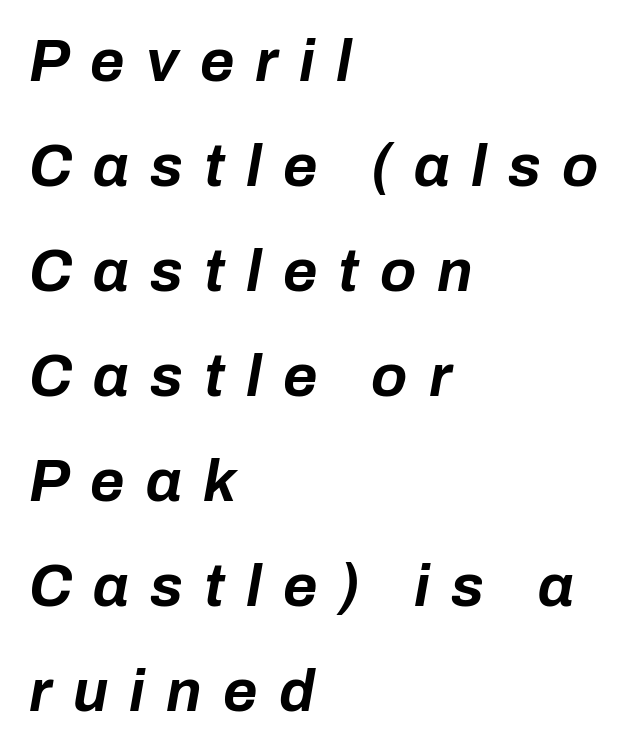
Q: Is the text bold? A: Yes.
Q: Is the text italic (slanted)? A: Yes, it leans right by about 10 degrees.
Q: Is the text underlined? A: No.
Q: How is the paragraph aligned? A: Left-aligned.
Q: Is the spacing between letters normal or unusually wide? A: Unusually wide.
Q: Width (condensed, normal, or wide)? A: Normal.
Q: Stroke contrast? A: Low.
Q: x-height? A: Medium.
Q: Monospaced? A: No.
